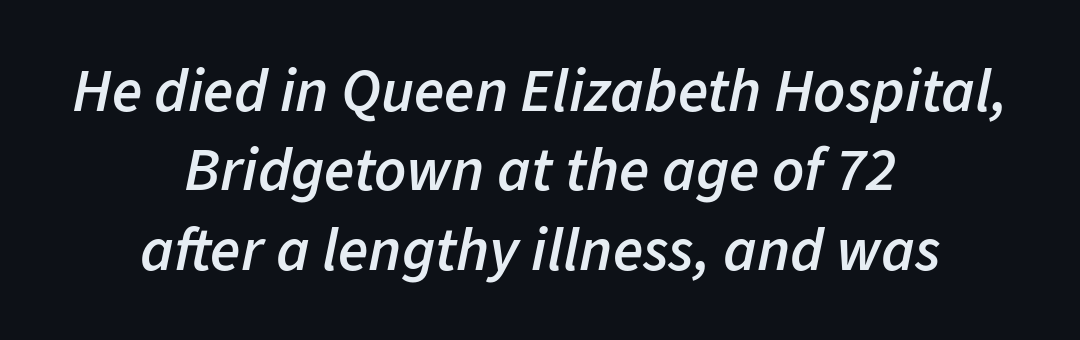
{"italic": "yes", "lean": "right", "slant_degrees": 11, "bold": "semi", "weight": "semibold", "width": "normal", "stroke_contrast": "low", "x_height": "medium", "monospaced": "no", "underline": "no", "align": "center", "line_spacing": "normal", "line_spacing_ratio": 1.28, "letter_spacing": "normal", "letter_spacing_em": 0.0, "glyph_px": 62}
